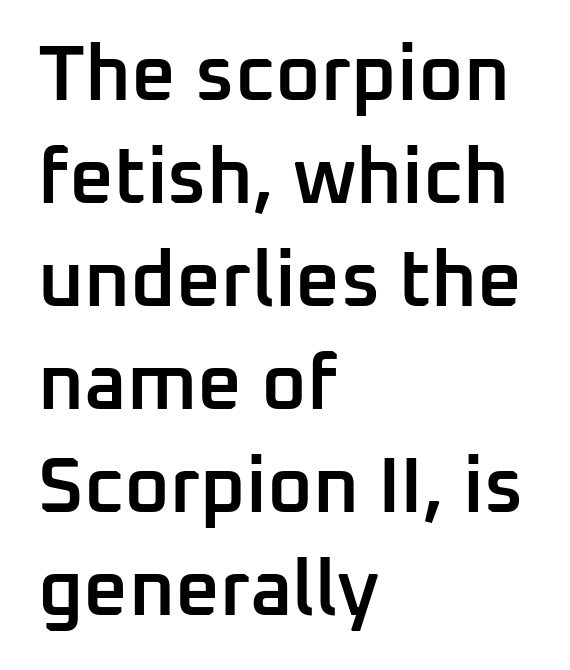
The compositor pushed each line to the left boundary. The letters are semibold — heavier than regular but short of a full bold. Characters follow at the spacing the type designer built in. The area under the type is left untouched. Regarding serifs, this sample does without them.
